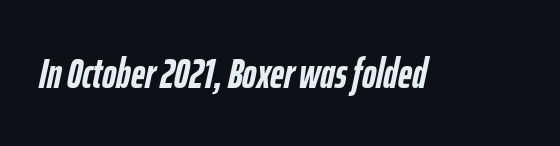
A typesetter would call this proportional, since set widths differ per character. The characters look thick and weighty, a clear bold. The foot of each line stays bare and open. Observe the ordinary spacing: letters are neighbours, not strangers. The whole block is typeset with a tilt.
